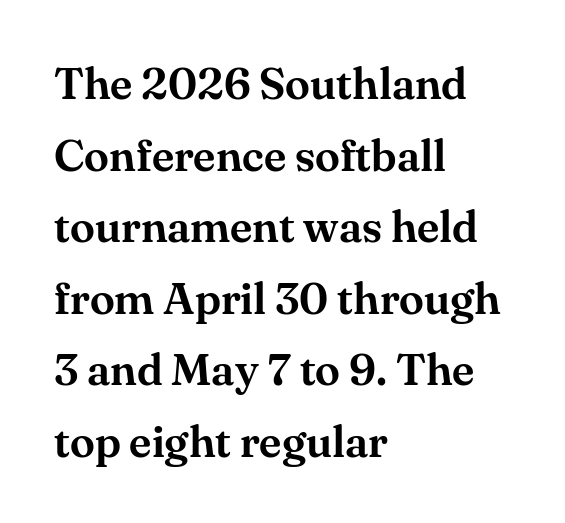
Q: Is the text italic (slanted)? A: No, it is upright.
Q: Is the typeface a serif or a sans-serif typeface? A: Serif.
Q: Is the text underlined? A: No.
Q: How is the paragraph aligned? A: Left-aligned.
Q: Is the spacing between letters normal or unusually wide? A: Normal.
Q: Is the spacing between lines tight, normal or loose? A: Normal.
Q: Width (condensed, normal, or wide)? A: Normal.
Q: Stroke contrast? A: Medium.
Q: x-height? A: Small.
Q: Monospaced? A: No.
